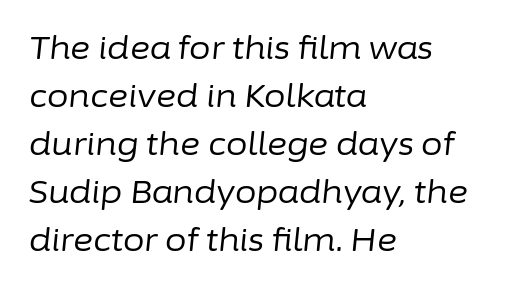
Q: Is the text bold? A: No.
Q: Is the text italic (slanted)? A: Yes, it leans right by about 6 degrees.
Q: Is the text underlined? A: No.
Q: How is the paragraph aligned? A: Left-aligned.
Q: Is the spacing between letters normal or unusually wide? A: Normal.
Q: Is the spacing between lines tight, normal or loose? A: Normal.
Q: Width (condensed, normal, or wide)? A: Normal.
Q: Stroke contrast? A: Low.
Q: x-height? A: Medium.
Q: Monospaced? A: No.
